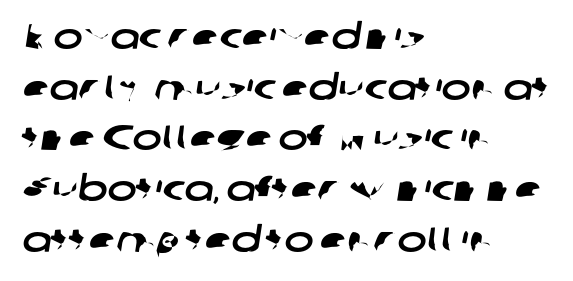
{"serif": "no", "width": "wide", "stroke_contrast": "low", "x_height": "medium", "monospaced": "no", "underline": "no", "align": "left", "line_spacing": "normal", "line_spacing_ratio": 1.45, "letter_spacing": "normal", "letter_spacing_em": 0.0, "glyph_px": 35}
